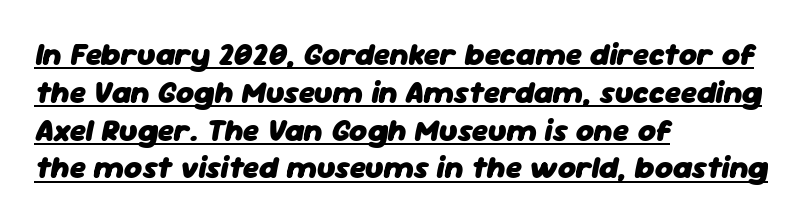
The rendered words wear a rule along their underside. Do the characters align in a grid? No, the font is proportional. The passage is arranged the way most books set body copy — flush left. The letters are bold, with thick, heavy strokes. Tracking value appears to be zero — textbook default spacing.
